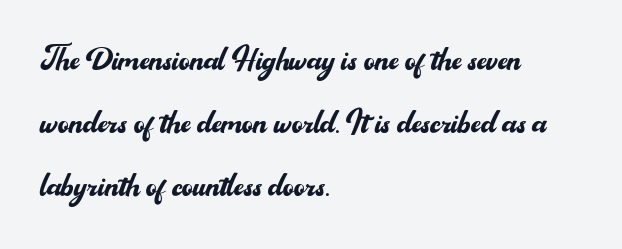
Q: Is the text bold? A: No.
Q: Is the text italic (slanted)? A: Yes.
Q: Is the typeface a serif or a sans-serif typeface? A: Sans-serif.
Q: Is the text underlined? A: No.
Q: How is the paragraph aligned? A: Left-aligned.
Q: Is the spacing between letters normal or unusually wide? A: Normal.
Q: Is the spacing between lines tight, normal or loose? A: Normal.
Q: Width (condensed, normal, or wide)? A: Normal.
Q: Stroke contrast? A: Medium.
Q: x-height? A: Small.
Q: Monospaced? A: No.
